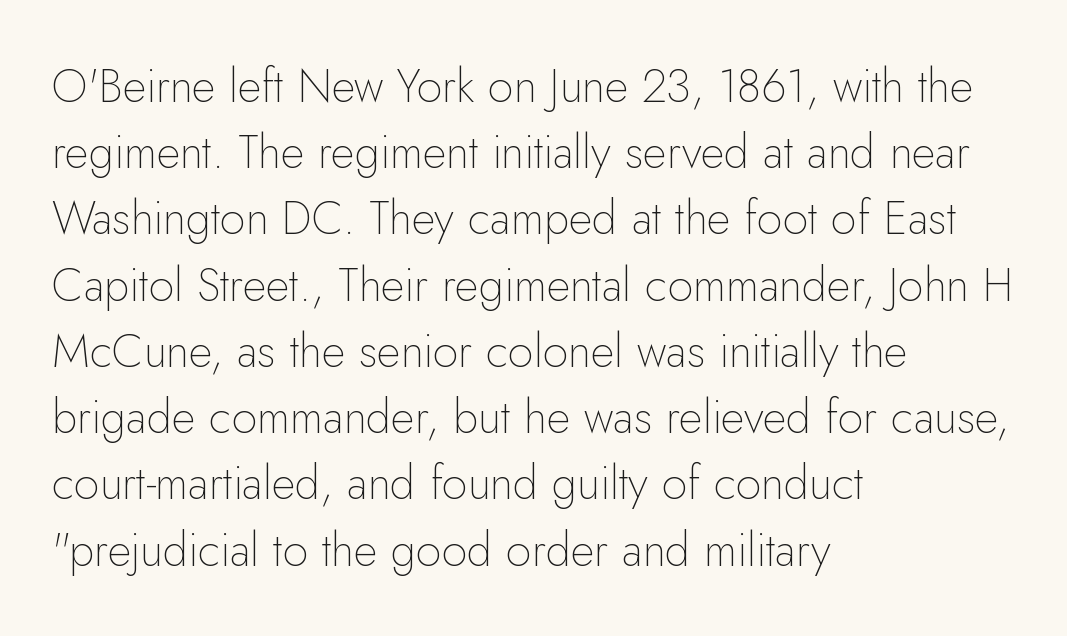
Type style note: lacks serifs. Vertical spacing — default. Layout note: lines flush left. Decoration check: the copy has no underline.
